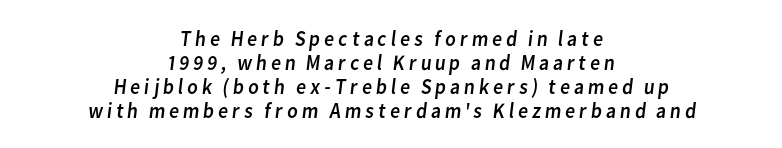
The image shows 22 px text type; set centered, tight line spacing (1.09x), not underlined.
